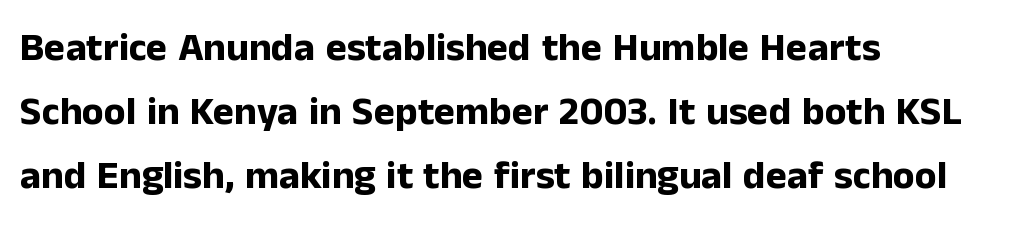
All the whitespace from short lines collects on the right. Tracking value appears to be zero — textbook default spacing. Heavy-handed strokes throughout: this text is bold. The letters stand upright; this is a roman face.
